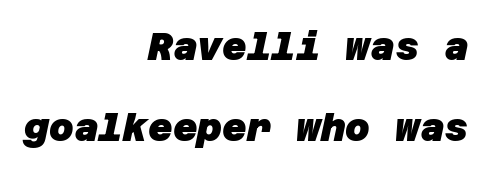
Check where the strokes stop: nothing finishes them off — pure sans. Summary of vertical rhythm: relaxed, with wide interline spacing. Plenty of ink on the page — the face is bold. The passage is arranged like a letterhead date or caption credit — flush right.
